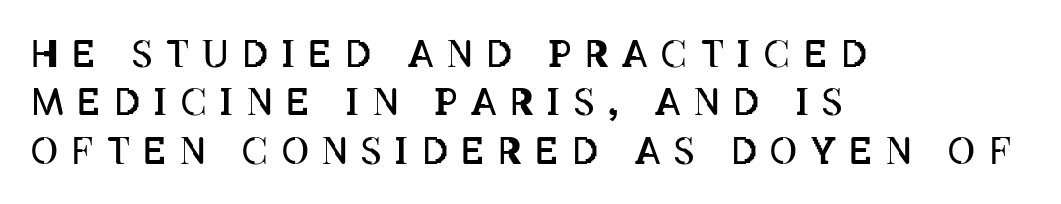
{"italic": "no", "bold": "no", "weight": "regular", "width": "condensed", "stroke_contrast": "low", "x_height": "large", "monospaced": "no", "underline": "no", "align": "left", "line_spacing": "normal", "line_spacing_ratio": 1.31, "letter_spacing": "wide", "letter_spacing_em": 0.37, "glyph_px": 37}
